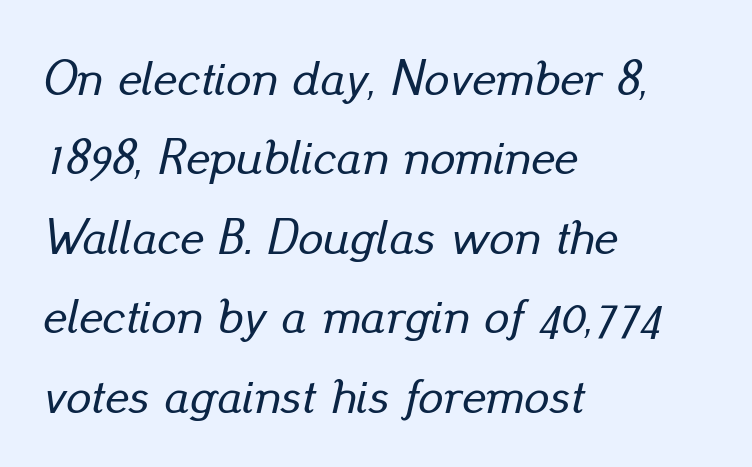
Q: Is the text italic (slanted)? A: Yes, it leans right by about 13 degrees.
Q: Is the text underlined? A: No.
Q: How is the paragraph aligned? A: Left-aligned.
Q: Is the spacing between letters normal or unusually wide? A: Normal.
Q: Is the spacing between lines tight, normal or loose? A: Normal.
Q: Width (condensed, normal, or wide)? A: Normal.
Q: Stroke contrast? A: Low.
Q: x-height? A: Small.
Q: Monospaced? A: No.
